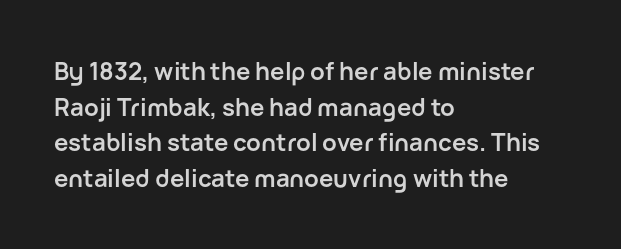
{"italic": "no", "bold": "yes", "underline": "no", "align": "left", "line_spacing": "normal", "line_spacing_ratio": 1.48, "letter_spacing": "normal", "letter_spacing_em": 0.0, "glyph_px": 24}
